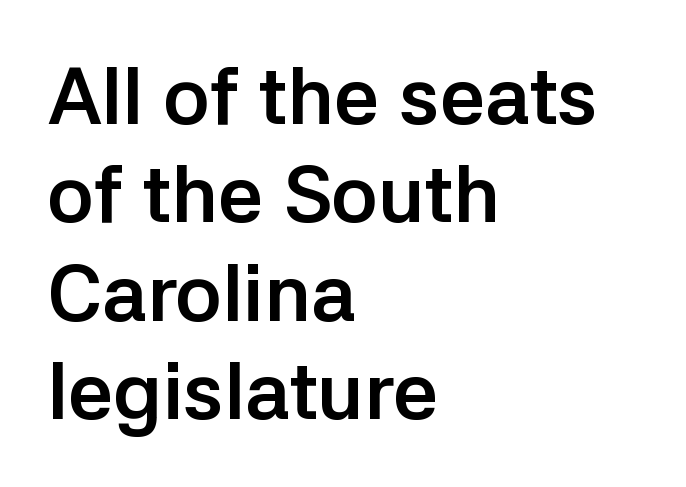
Think of a printed novel: that variable character pitch is what you see here. In terms of posture, this sample is upright. The strip under each line holds only bare page. Is the block centered? No — it sits flush against the left margin. The face used here is rendered with its standard letterfit.
